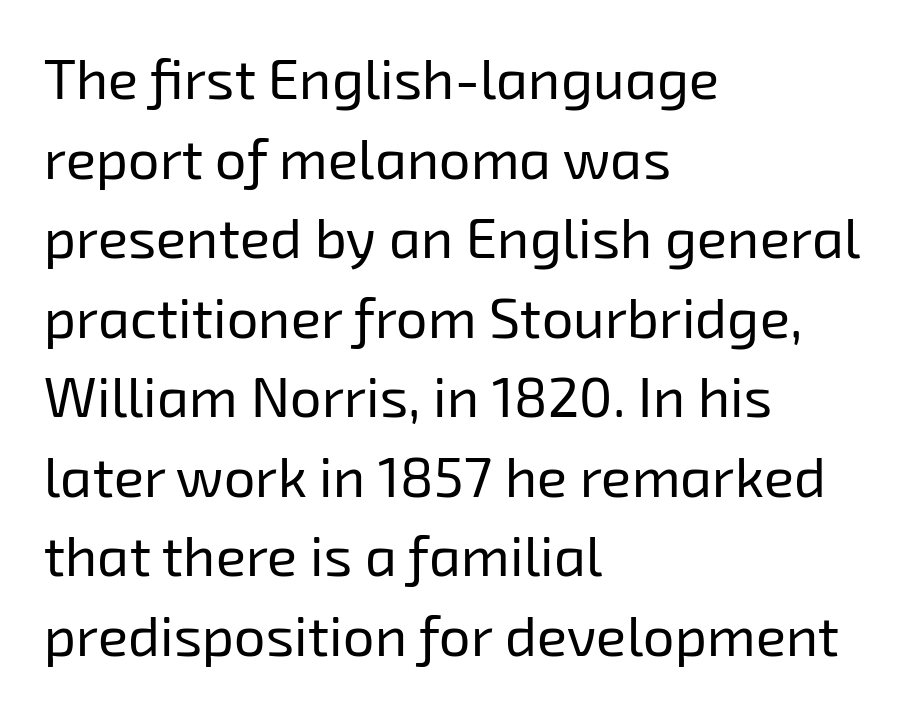
Stems and bowls with no extra thickness — not bold. Each row of text sits above clean, open space. Regular leading. Letterform terminals end flat and unadorned throughout the passage. Do the characters align in a grid? No, the font is proportional.
